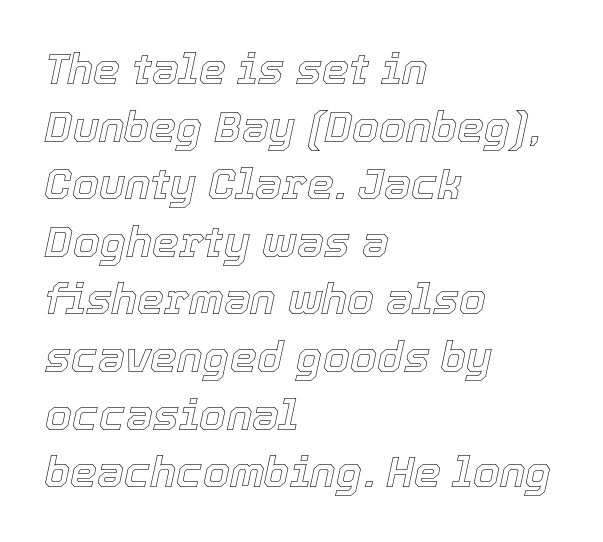
Q: Is the text italic (slanted)? A: Yes, it leans right by about 12 degrees.
Q: Is the text underlined? A: No.
Q: How is the paragraph aligned? A: Left-aligned.
Q: Is the spacing between letters normal or unusually wide? A: Normal.
Q: Is the spacing between lines tight, normal or loose? A: Normal.
Q: Width (condensed, normal, or wide)? A: Normal.
Q: x-height? A: Medium.
Q: Monospaced? A: No.
